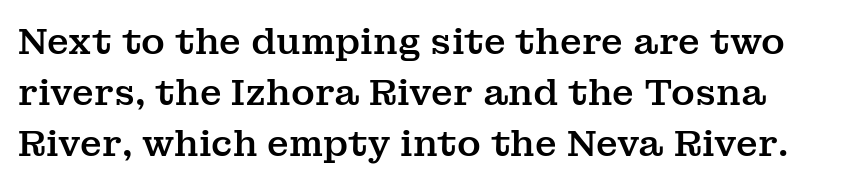
The image shows 36 px serif type, upright; set normal line spacing (1.41x), normal letter spacing, not underlined; medium stroke contrast and a medium x-height.
